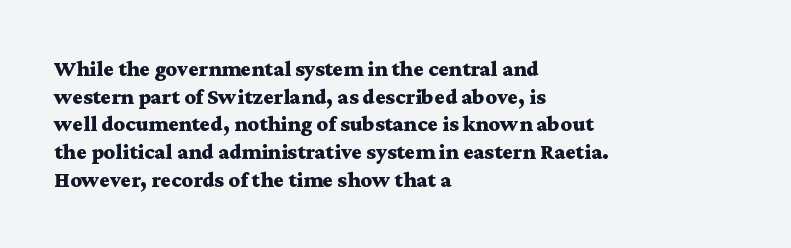
The image shows 22 px bold type, upright; set left-aligned, normal line spacing (1.26x), normal letter spacing, not underlined.
